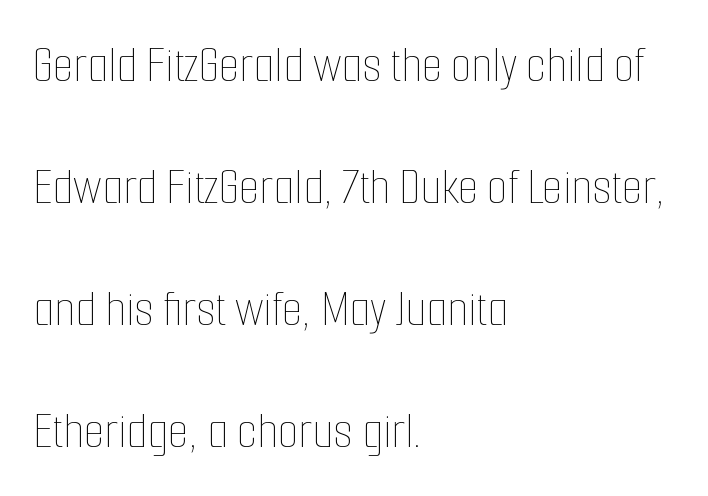
The image shows 53 px thin, condensed type, upright; set left-aligned, loose line spacing (2.3x), normal letter spacing, not underlined; low stroke contrast and a medium x-height.
